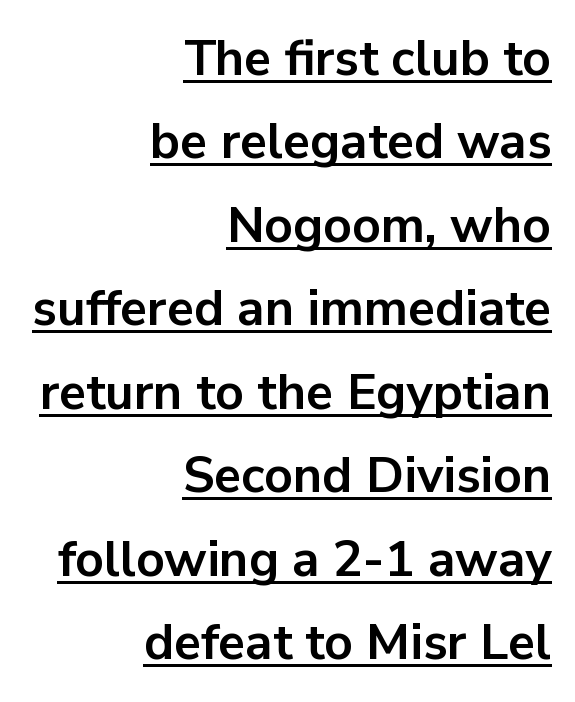
Q: Is the text bold? A: Yes.
Q: Is the text italic (slanted)? A: No, it is upright.
Q: Is the typeface a serif or a sans-serif typeface? A: Sans-serif.
Q: Is the text underlined? A: Yes.
Q: How is the paragraph aligned? A: Right-aligned.
Q: Is the spacing between letters normal or unusually wide? A: Normal.
Q: Is the spacing between lines tight, normal or loose? A: Normal.
Q: Width (condensed, normal, or wide)? A: Normal.
Q: Stroke contrast? A: Low.
Q: x-height? A: Medium.
Q: Monospaced? A: No.
